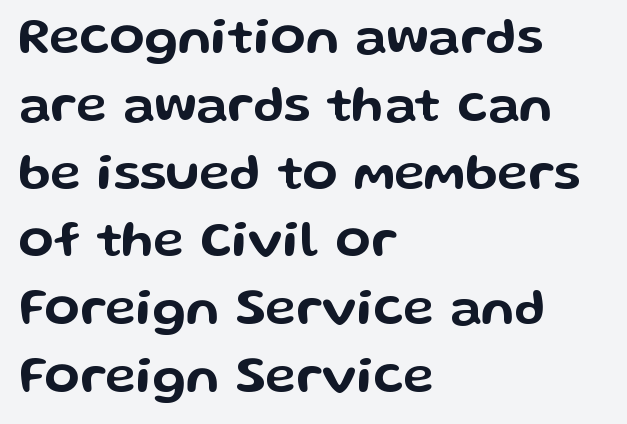
Nothing sits at the stroke ends, so this counts as sans-serif. The words here are not underlined. The lettering holds an erect, upright posture throughout. Compared with typical body copy, the letter spacing here is the same. The vertical gap from one line to the next is medium.
